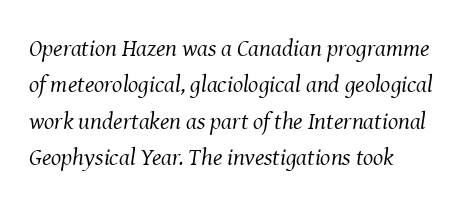
{"italic": "yes", "lean": "right", "slant_degrees": 8, "bold": "no", "underline": "no", "align": "left", "line_spacing": "normal", "line_spacing_ratio": 1.52, "letter_spacing": "normal", "letter_spacing_em": 0.0, "glyph_px": 24}
